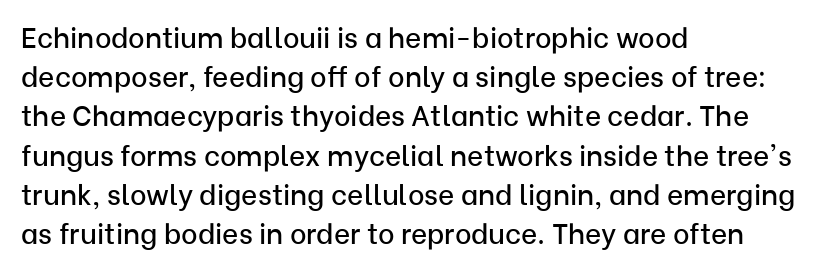
The image shows 28 px sans-serif type, upright; set left-aligned, normal line spacing (1.4x), normal letter spacing, not underlined; low stroke contrast and a medium x-height.
